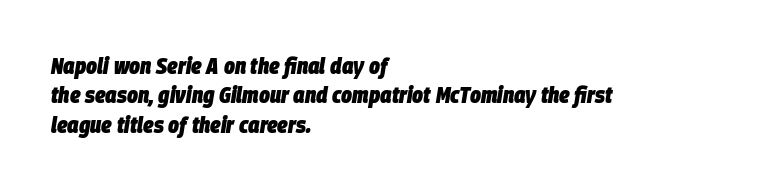
Is the block centered? No — it sits flush against the left margin. You'd pick this weight for a headline — it's a proper bold. An italicized treatment has been applied to the whole sample. Reading down the column, the eye jumps a familiar distance to each next line.
